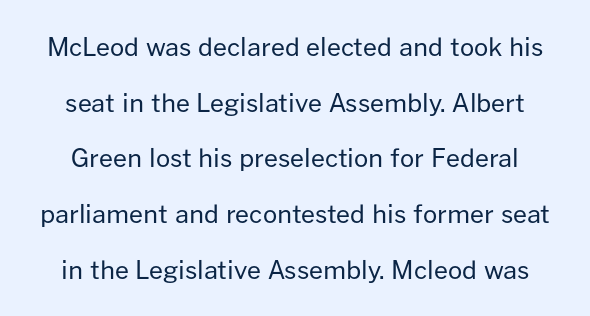
Q: Is the text bold? A: No.
Q: Is the text italic (slanted)? A: No, it is upright.
Q: Is the text underlined? A: No.
Q: Is the spacing between letters normal or unusually wide? A: Normal.
Q: Is the spacing between lines tight, normal or loose? A: Loose.
